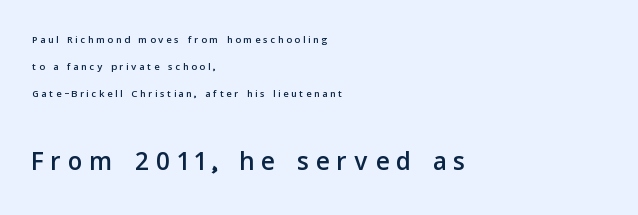
The image shows 36 px sans-serif type, upright; set left-aligned, loose line spacing (1.92x), unusually wide letter spacing (+0.21 em), not underlined; the second (bottom) block is 2.57x larger; low stroke contrast and a medium x-height.
